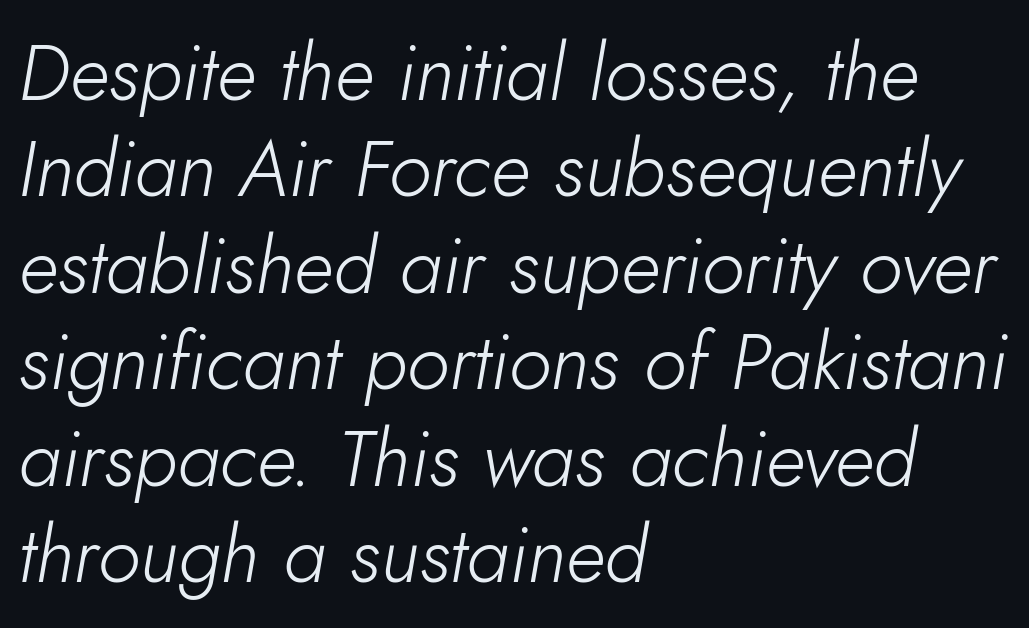
Glance below the letters and you will spot only blank space. Heaviness? Minimal to ordinary, like unemphasized prose. Words appear dense and cohesive because spacing is normal. In CSS terms this would be text-align: left. Tall strokes in this sample are angled rather than plumb.
